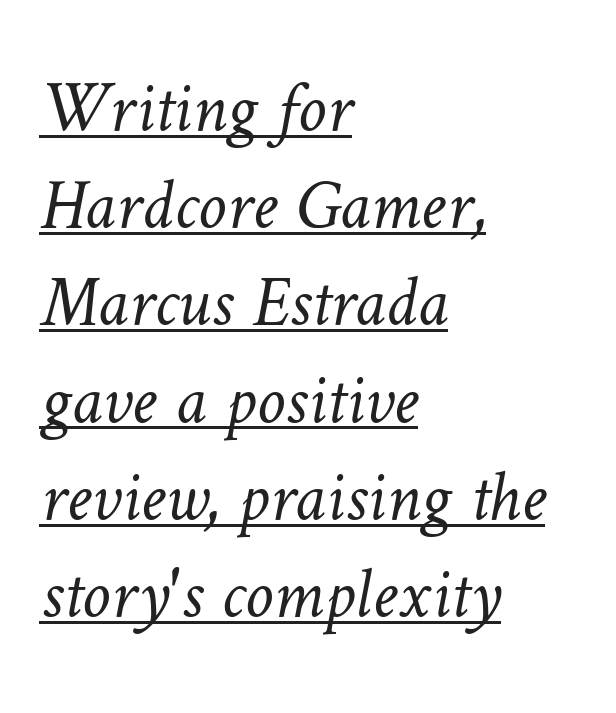
The image shows 72 px light type; set left-aligned, normal line spacing (1.35x), normal letter spacing, underlined; low stroke contrast and a medium x-height.
